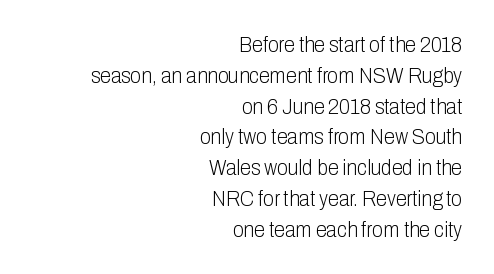
{"italic": "no", "bold": "no", "underline": "no", "align": "right", "line_spacing": "normal", "line_spacing_ratio": 1.4, "letter_spacing": "normal", "letter_spacing_em": 0.0, "glyph_px": 22}
